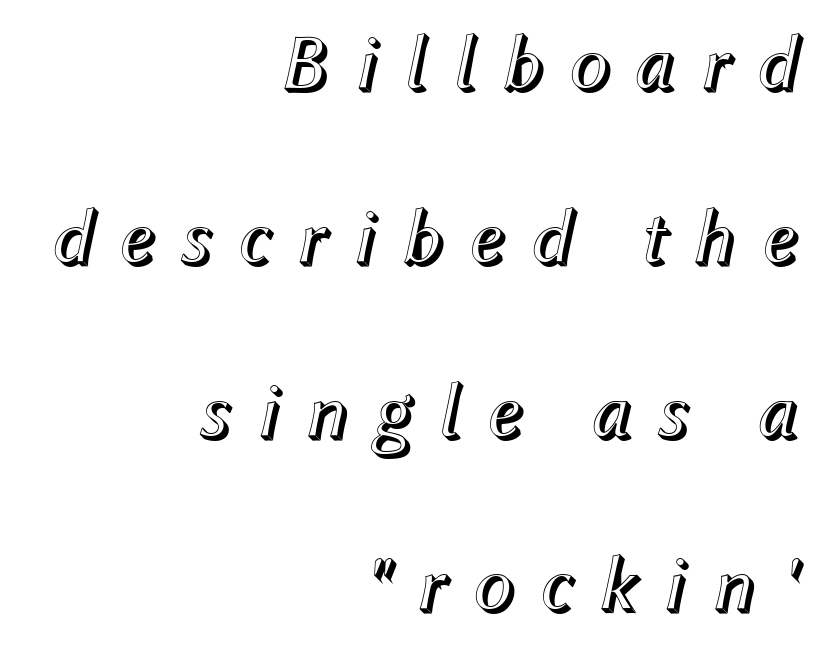
{"italic": "yes", "lean": "right", "slant_degrees": 12, "width": "normal", "x_height": "medium", "monospaced": "no", "underline": "no", "align": "right", "line_spacing": "loose", "line_spacing_ratio": 2.2, "letter_spacing": "wide", "letter_spacing_em": 0.3, "glyph_px": 79}
